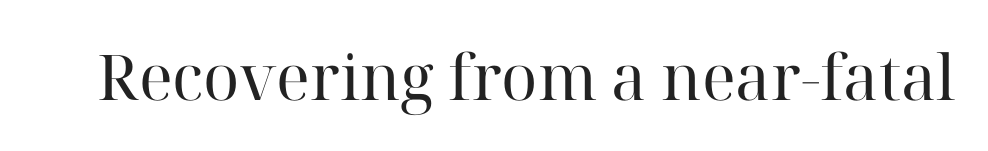
{"serif": "yes", "italic": "no", "bold": "no", "weight": "regular", "width": "normal", "stroke_contrast": "high", "x_height": "medium", "monospaced": "no", "underline": "no", "letter_spacing": "normal", "letter_spacing_em": 0.0, "glyph_px": 63}
